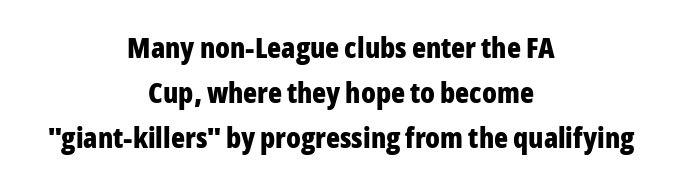
{"serif": "no", "italic": "no", "bold": "yes", "weight": "bold", "width": "condensed", "stroke_contrast": "low", "x_height": "medium", "monospaced": "no", "underline": "no", "align": "center", "line_spacing": "normal", "line_spacing_ratio": 1.56, "letter_spacing": "normal", "letter_spacing_em": 0.0, "glyph_px": 29}
